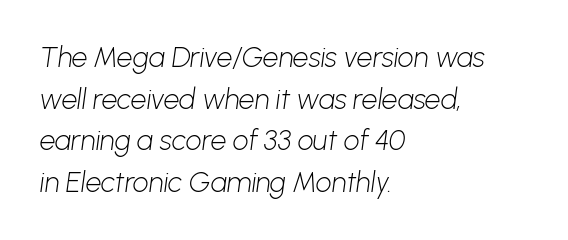
The image shows 28 px light sans-serif type; set left-aligned, normal line spacing (1.49x), normal letter spacing, not underlined; low stroke contrast and a medium x-height.
